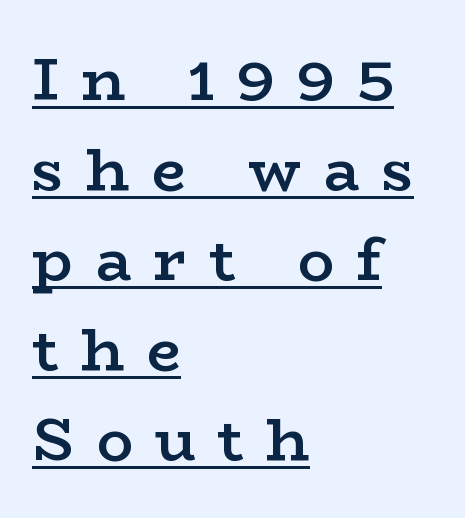
The paragraph shown leans on its left margin. The lettering is marked with a stroke running underneath it. Check where the strokes stop: tiny serifs finish them off. The letters advance in unequal steps, a hallmark of proportional type. Students, note that the glyphs here are deliberately spaced far apart. Ordinary non-slanted type is in use.
